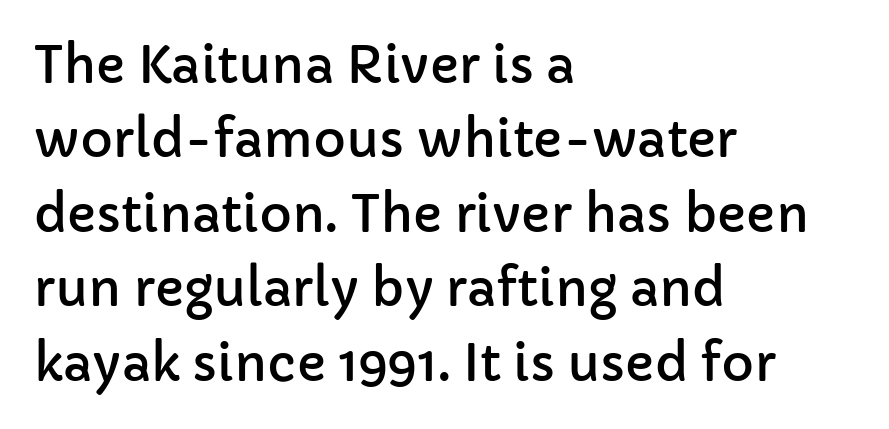
The image shows 50 px sans-serif type, upright; set left-aligned, normal line spacing (1.49x), normal letter spacing, not underlined; low stroke contrast and a medium x-height.
